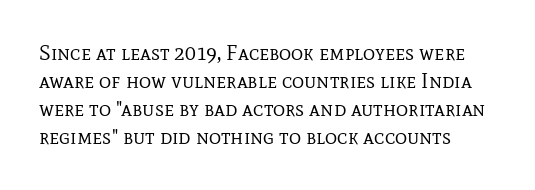
{"italic": "no", "bold": "no", "underline": "no", "line_spacing": "normal", "line_spacing_ratio": 1.34, "letter_spacing": "normal", "letter_spacing_em": 0.0, "glyph_px": 21}
